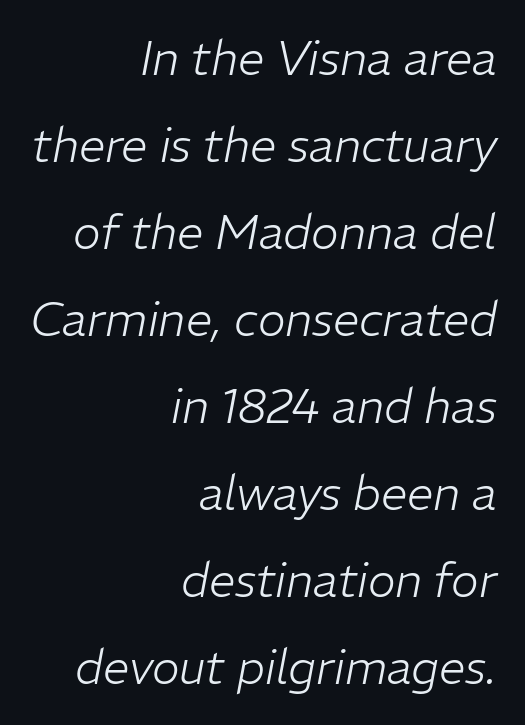
Q: Is the text bold? A: No.
Q: Is the text italic (slanted)? A: Yes, it leans right by about 11 degrees.
Q: Is the text underlined? A: No.
Q: How is the paragraph aligned? A: Right-aligned.
Q: Is the spacing between letters normal or unusually wide? A: Normal.
Q: Width (condensed, normal, or wide)? A: Normal.
Q: Stroke contrast? A: Low.
Q: x-height? A: Medium.
Q: Monospaced? A: No.
